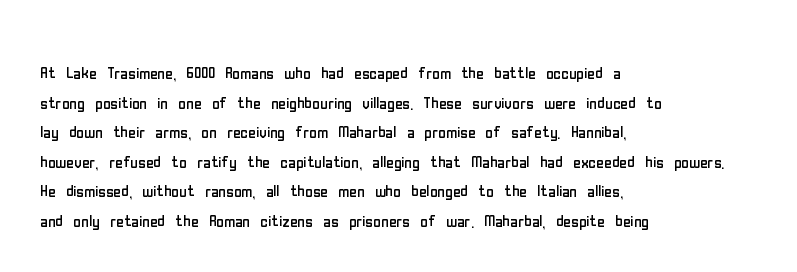
The image shows 21 px text type, upright; set left-aligned, normal line spacing (1.41x), normal letter spacing, not underlined.
